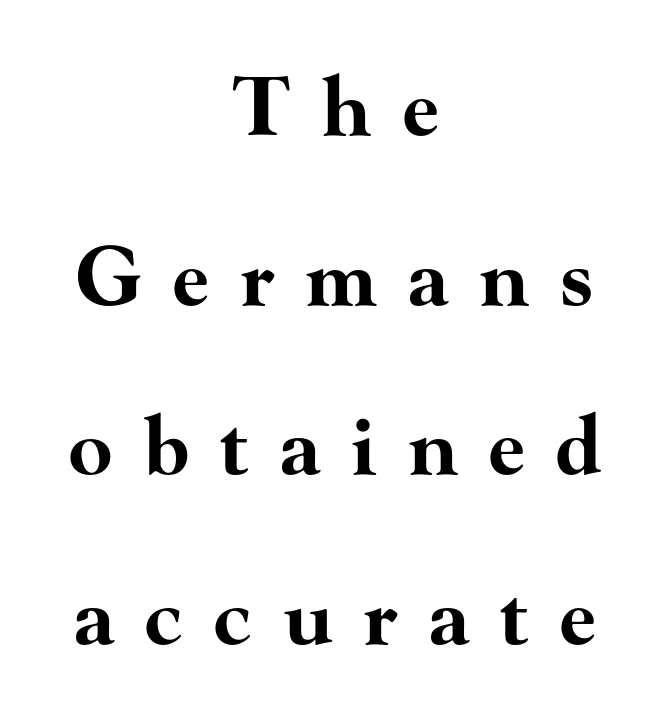
Q: Is the text bold? A: Yes.
Q: Is the text italic (slanted)? A: No, it is upright.
Q: Is the typeface a serif or a sans-serif typeface? A: Serif.
Q: Is the text underlined? A: No.
Q: How is the paragraph aligned? A: Centered.
Q: Is the spacing between letters normal or unusually wide? A: Unusually wide.
Q: Is the spacing between lines tight, normal or loose? A: Loose.
Q: Width (condensed, normal, or wide)? A: Wide.
Q: Stroke contrast? A: High.
Q: x-height? A: Small.
Q: Monospaced? A: No.
